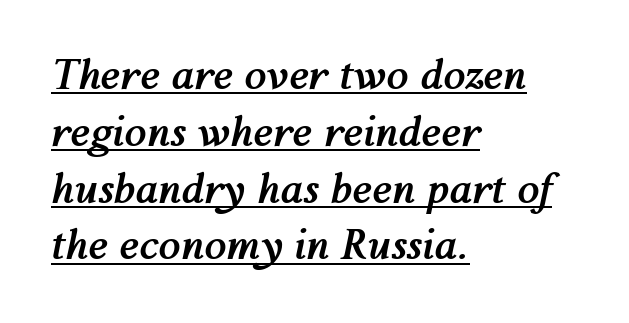
Here the designer chose a conventional face with non-uniform glyph widths. The face used here is rendered with its standard letterfit. Visually the block forms a straight wall on the left and a jagged coastline on the right. Weight: bold. Style check: oblique. A continuous stroke trails under the words, as in a hyperlink.
